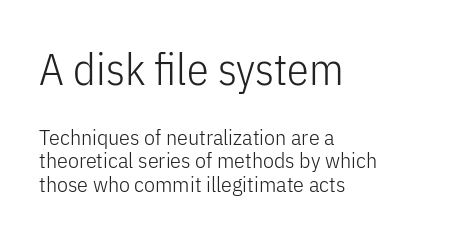
The image shows 44 px light, condensed sans-serif type, upright; set left-aligned, tight line spacing (1.08x), normal letter spacing, not underlined; the first (top) block is 2.0x larger; low stroke contrast and a medium x-height.
